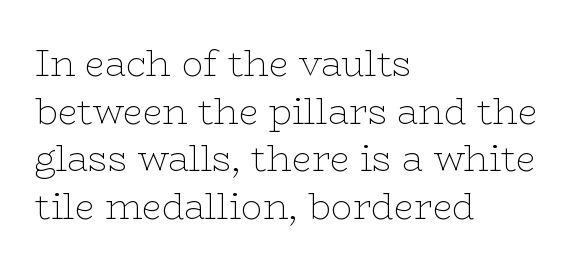
Note the varied advance widths — an 'i' is clearly narrower than an 'm'. Is the stroke heavy? The answer is a plain regular-or-lighter. Observe the ordinary spacing: letters are neighbours, not strangers. Does the type have serifs? Yes, each stem ends in a small foot. The lines in this sample share a left origin and differ only in where they stop.
